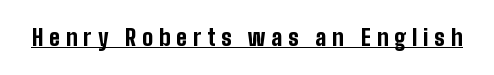
Rendered with straight, roman letterforms. The tracking reads as deliberately expanded to a designer's eye. The typesetter has applied underlining to the passage shown. As a designer I'd log this as weight 700, bold.
